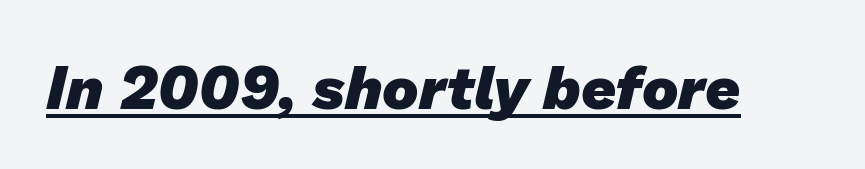
Q: Is the text bold? A: Yes.
Q: Is the typeface a serif or a sans-serif typeface? A: Sans-serif.
Q: Is the text underlined? A: Yes.
Q: Is the spacing between letters normal or unusually wide? A: Normal.
Q: Width (condensed, normal, or wide)? A: Normal.
Q: Stroke contrast? A: Low.
Q: x-height? A: Medium.
Q: Monospaced? A: No.
